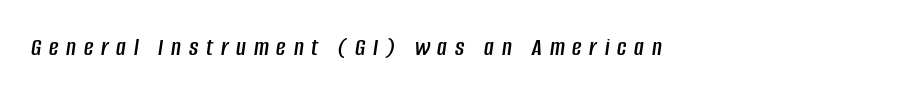
{"italic": "yes", "lean": "right", "slant_degrees": 8, "underline": "no", "align": "left", "letter_spacing": "wide", "letter_spacing_em": 0.3, "glyph_px": 26}
